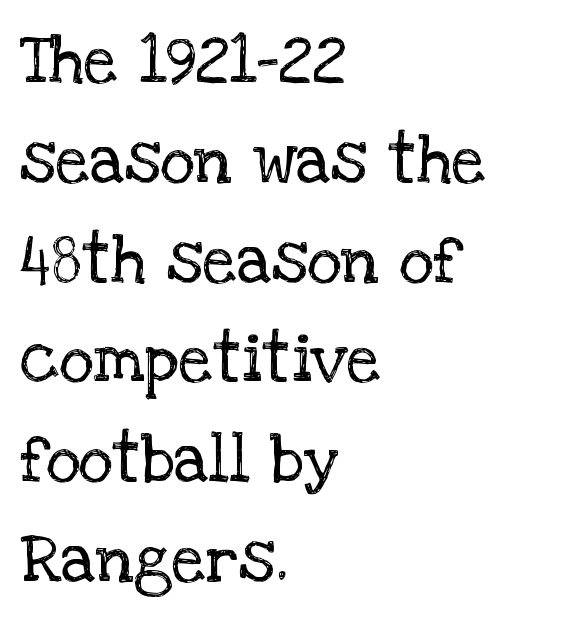
Is this a fixed-width face? No — the glyphs have proportional, varying widths. The foot of each line stays bare and open. Counters stay open thanks to moderate or lighter strokes. The vertical gap from one line to the next is medium. Default kerning and tracking; the words read as compact shapes. This is the regular roman posture of the typeface.
